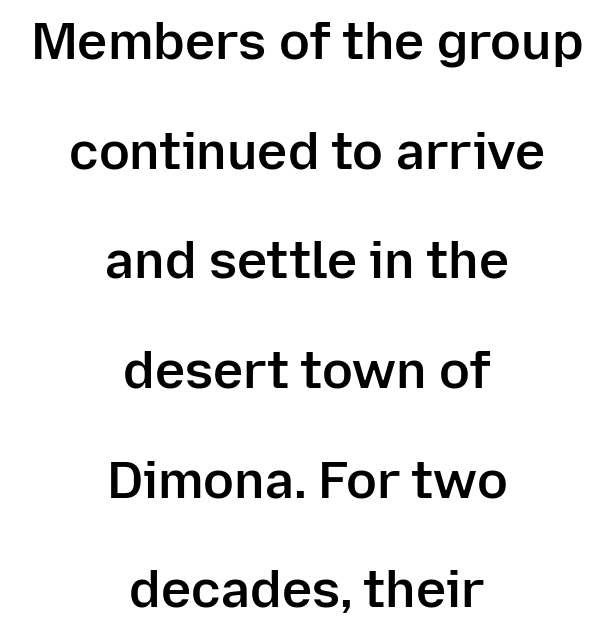
{"serif": "no", "italic": "no", "bold": "semi", "weight": "semibold", "width": "normal", "stroke_contrast": "low", "x_height": "medium", "monospaced": "no", "underline": "no", "align": "center", "line_spacing": "loose", "line_spacing_ratio": 2.15, "letter_spacing": "normal", "letter_spacing_em": 0.0, "glyph_px": 51}
